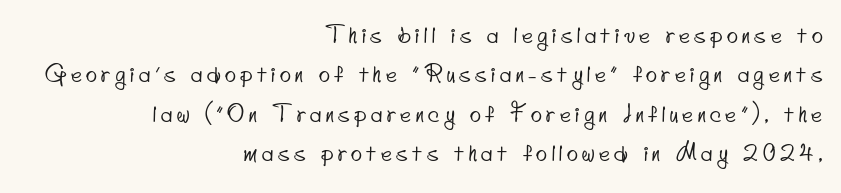
{"underline": "no", "align": "right", "line_spacing_ratio": 1.71, "letter_spacing": "wide", "letter_spacing_em": 0.2, "glyph_px": 23}
